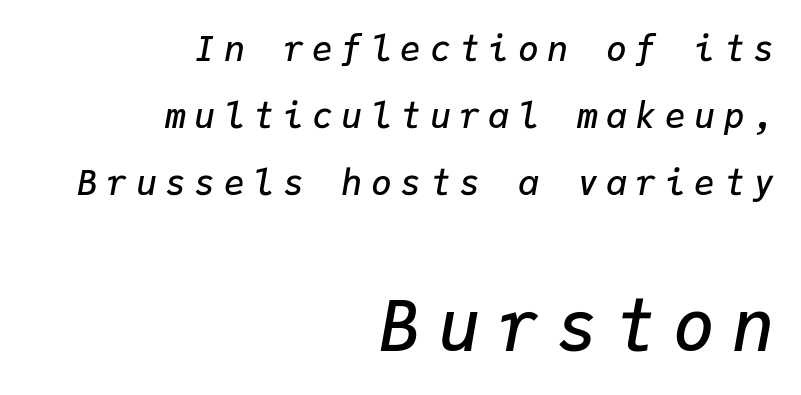
Q: Is the text bold? A: Semi-bold.
Q: Is the text italic (slanted)? A: Yes, it leans right by about 9 degrees.
Q: Is the text underlined? A: No.
Q: How is the paragraph aligned? A: Right-aligned.
Q: Is the spacing between letters normal or unusually wide? A: Unusually wide.
Q: Is the spacing between lines tight, normal or loose? A: Loose.
Q: Which block of text is set in a larger size, the first (top) or the second (bottom)? A: The second (bottom) one.
Q: Width (condensed, normal, or wide)? A: Normal.
Q: Stroke contrast? A: Low.
Q: x-height? A: Medium.
Q: Monospaced? A: Yes.
